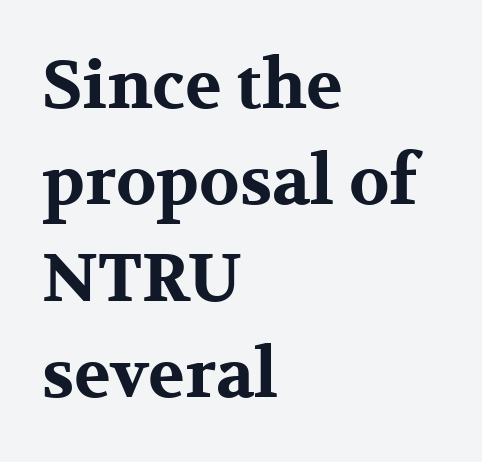
Whoever set this chose a conventional vertical rhythm. Words float on clear page, feet unadorned. Characters remain perfectly vertical along every line. Is the type bold? Yes — the strokes are clearly thick and heavy. The paragraph shown leans on its left margin. Tracking value appears to be zero — textbook default spacing.
